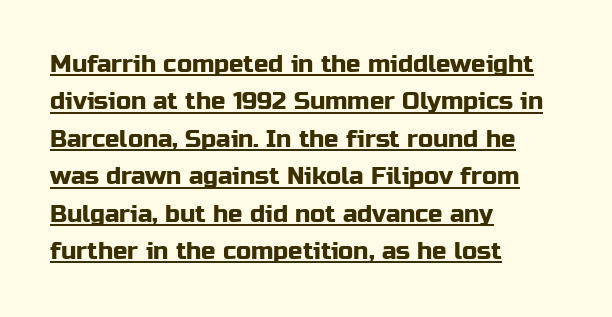
Q: Is the text italic (slanted)? A: No, it is upright.
Q: Is the text underlined? A: Yes.
Q: How is the paragraph aligned? A: Left-aligned.
Q: Is the spacing between letters normal or unusually wide? A: Normal.
Q: Is the spacing between lines tight, normal or loose? A: Normal.
